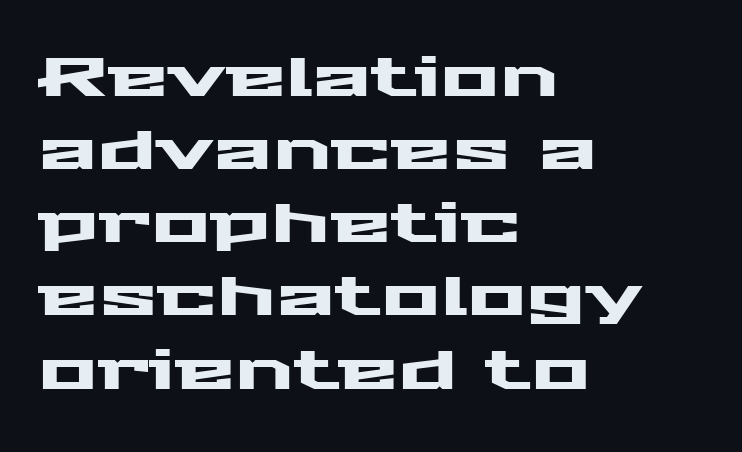
This rendering leaves character spacing at its baseline value. The text was rendered using a sans face with plain stroke endings. The block of text has a typical density, with ordinary space between rows. When letters stand straight like this, we call the style roman or upright. The baseline area is clear.
